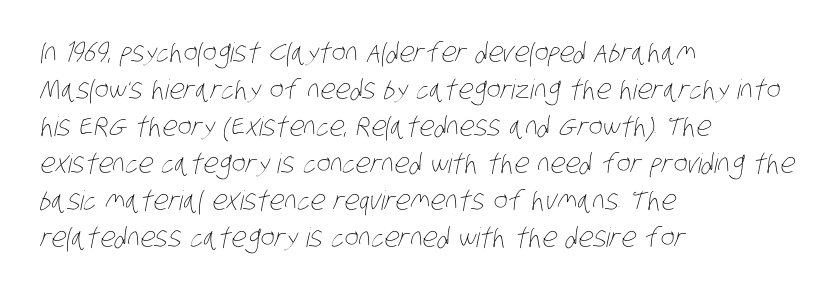
The passage shown is not underscored anywhere. The typesetter chose a ragged-right arrangement here. Letters have the restrained weight of plain body copy at most. Default kerning and tracking; the words read as compact shapes.
